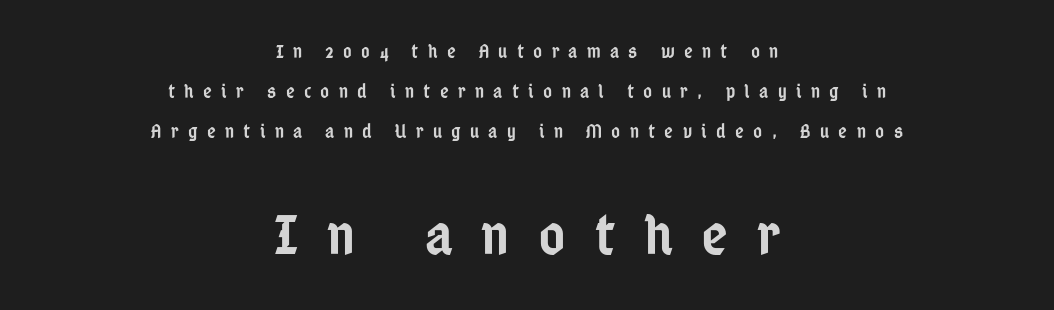
{"serif": "no", "italic": "no", "bold": "semi", "weight": "semibold", "width": "condensed", "stroke_contrast": "low", "x_height": "medium", "monospaced": "no", "underline": "no", "align": "center", "line_spacing": "loose", "line_spacing_ratio": 2.11, "letter_spacing": "wide", "letter_spacing_em": 0.49, "larger_block": "second", "size_ratio": 3.05, "glyph_px": 58}
